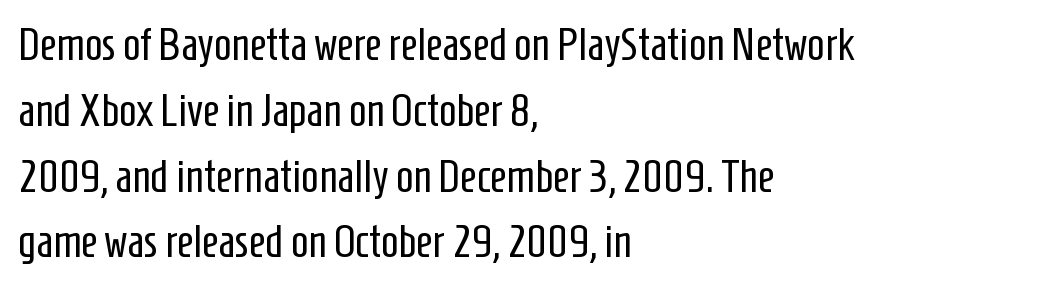
The rendering uses natural spacing where letterforms have individual widths. Observe the ordinary spacing: letters are neighbours, not strangers. Vertical stems look standard width or narrower in stroke. Does the lettering tilt? It doesn't — this is upright. A bare baseline throughout the passage.
